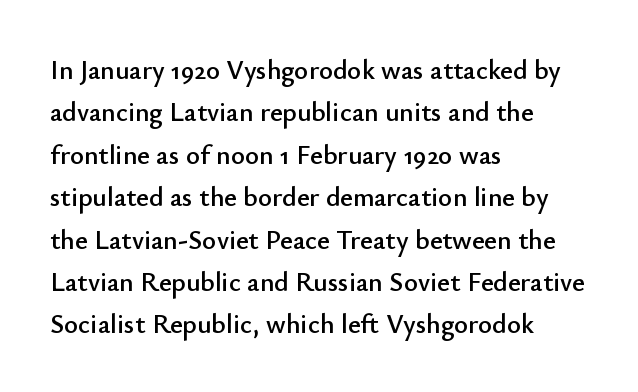
Q: Is the text italic (slanted)? A: No, it is upright.
Q: Is the text underlined? A: No.
Q: How is the paragraph aligned? A: Left-aligned.
Q: Is the spacing between letters normal or unusually wide? A: Normal.
Q: Is the spacing between lines tight, normal or loose? A: Normal.
